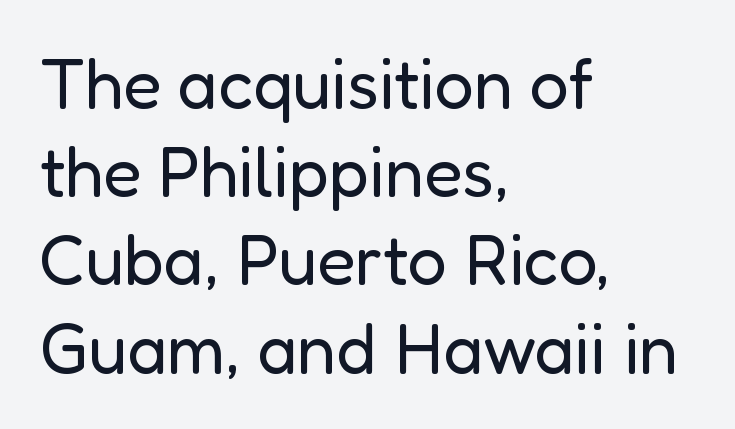
The image shows 70 px regular-weight sans-serif type, upright; set left-aligned, normal line spacing (1.26x), normal letter spacing, not underlined; low stroke contrast and a medium x-height.
